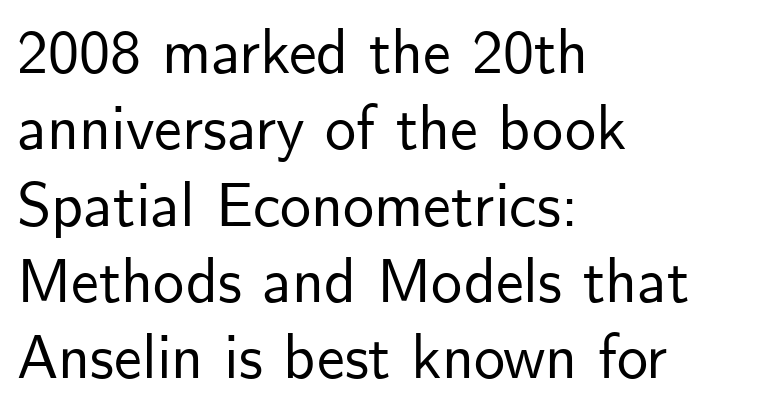
Q: Is the text italic (slanted)? A: No, it is upright.
Q: Is the typeface a serif or a sans-serif typeface? A: Sans-serif.
Q: Is the text underlined? A: No.
Q: How is the paragraph aligned? A: Left-aligned.
Q: Is the spacing between letters normal or unusually wide? A: Normal.
Q: Width (condensed, normal, or wide)? A: Normal.
Q: Stroke contrast? A: Low.
Q: x-height? A: Small.
Q: Monospaced? A: No.
